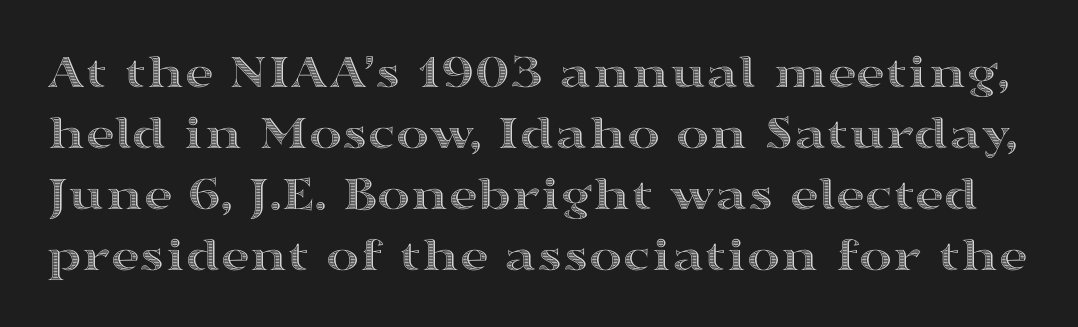
{"italic": "no", "width": "wide", "x_height": "medium", "monospaced": "no", "underline": "no", "line_spacing_ratio": 1.22, "letter_spacing": "normal", "letter_spacing_em": 0.0, "glyph_px": 50}
